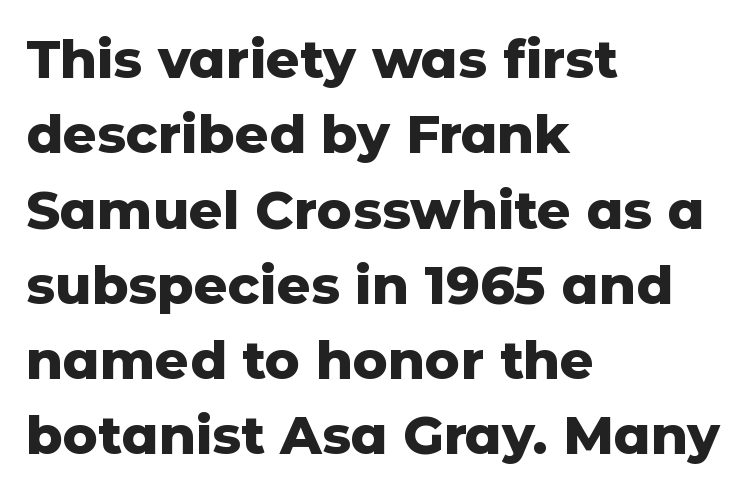
Q: Is the text bold? A: Yes.
Q: Is the text italic (slanted)? A: No, it is upright.
Q: Is the typeface a serif or a sans-serif typeface? A: Sans-serif.
Q: Is the text underlined? A: No.
Q: How is the paragraph aligned? A: Left-aligned.
Q: Is the spacing between letters normal or unusually wide? A: Normal.
Q: Is the spacing between lines tight, normal or loose? A: Normal.
Q: Width (condensed, normal, or wide)? A: Normal.
Q: Stroke contrast? A: Low.
Q: x-height? A: Medium.
Q: Monospaced? A: No.
